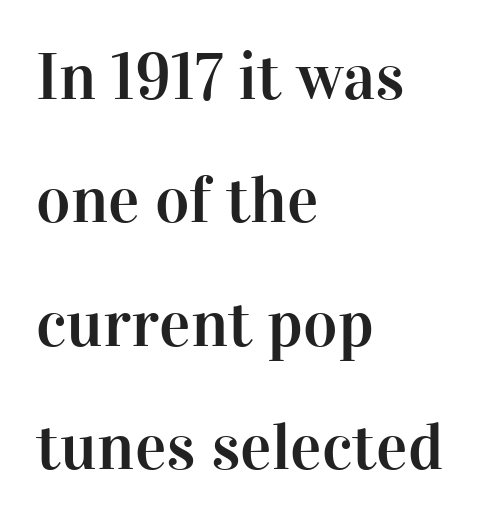
Q: Is the text italic (slanted)? A: No, it is upright.
Q: Is the typeface a serif or a sans-serif typeface? A: Serif.
Q: Is the text underlined? A: No.
Q: How is the paragraph aligned? A: Left-aligned.
Q: Is the spacing between letters normal or unusually wide? A: Normal.
Q: Width (condensed, normal, or wide)? A: Normal.
Q: Stroke contrast? A: High.
Q: x-height? A: Medium.
Q: Monospaced? A: No.
